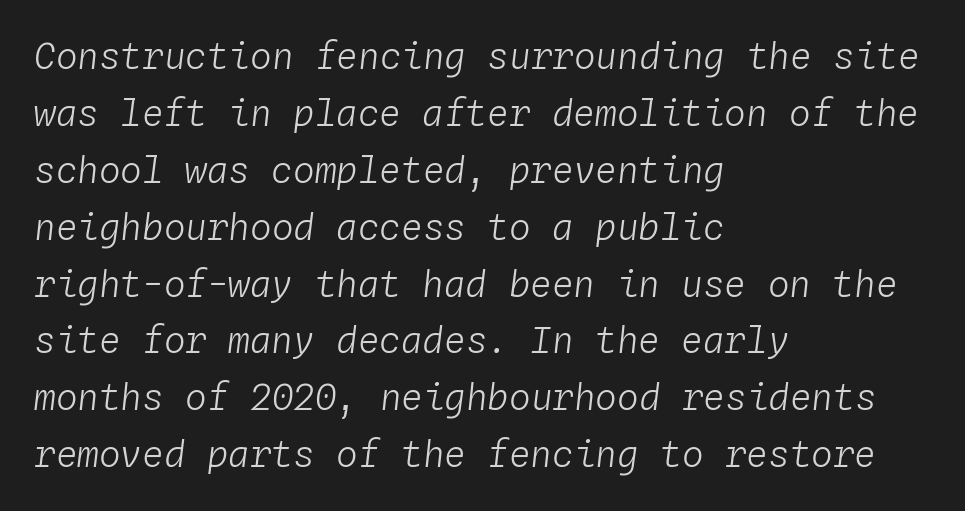
The image shows 36 px light type, italic (leaning right), monospaced; set left-aligned, normal line spacing (1.58x), normal letter spacing, not underlined; low stroke contrast and a medium x-height.
